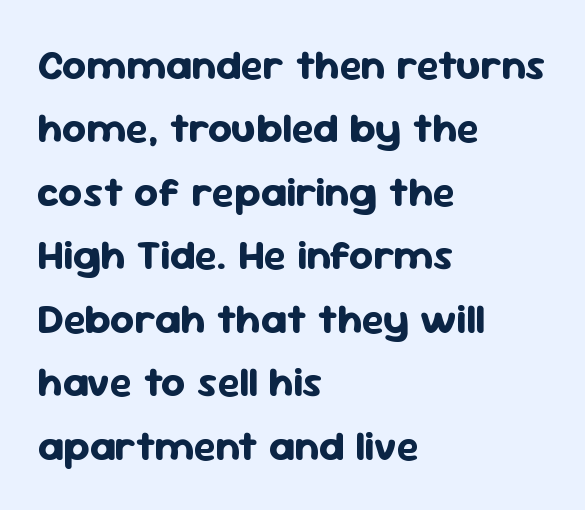
The image shows 42 px bold sans-serif type, upright; set left-aligned, normal line spacing (1.51x), normal letter spacing, not underlined; low stroke contrast and a medium x-height.
